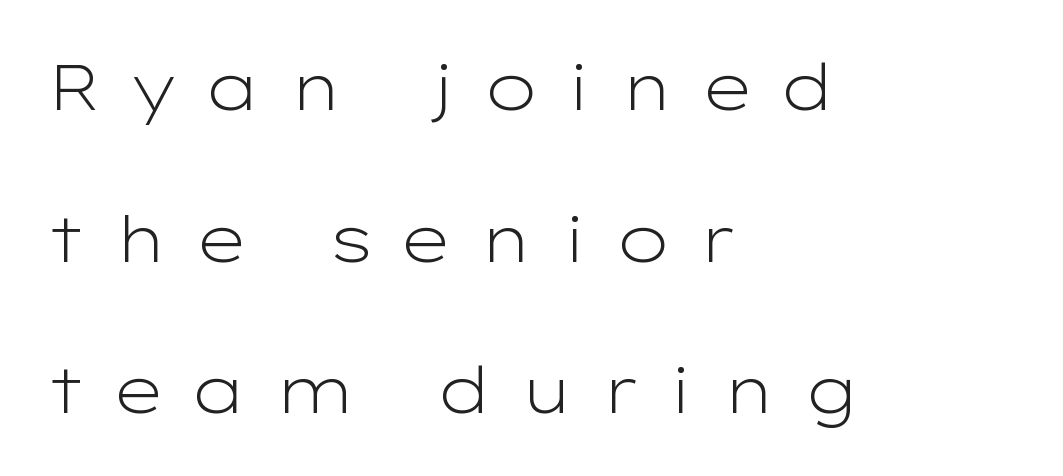
Q: Is the text bold? A: No.
Q: Is the text italic (slanted)? A: No, it is upright.
Q: Is the typeface a serif or a sans-serif typeface? A: Sans-serif.
Q: Is the text underlined? A: No.
Q: How is the paragraph aligned? A: Left-aligned.
Q: Is the spacing between letters normal or unusually wide? A: Unusually wide.
Q: Is the spacing between lines tight, normal or loose? A: Loose.
Q: Width (condensed, normal, or wide)? A: Wide.
Q: Stroke contrast? A: Low.
Q: x-height? A: Medium.
Q: Monospaced? A: No.
